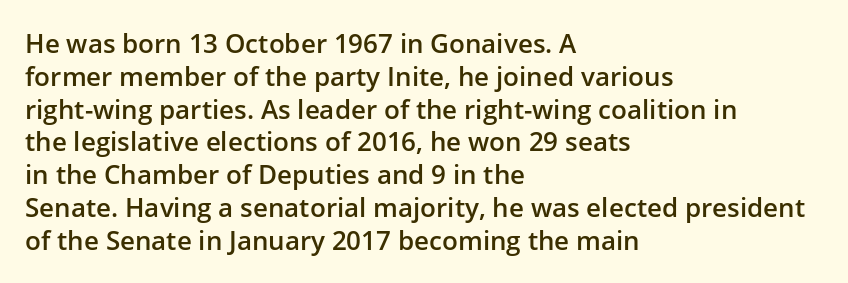
The image shows 26 px text type, upright; set left-aligned, normal line spacing (1.26x), normal letter spacing, not underlined.
